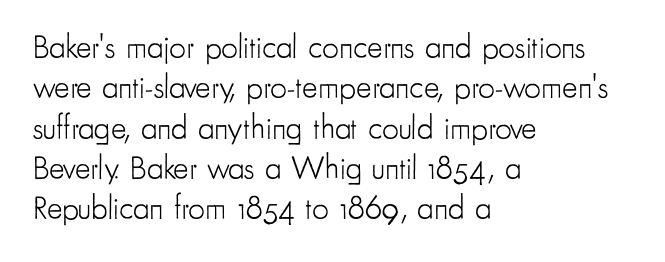
The image shows 33 px light, condensed sans-serif type, upright; set left-aligned, line spacing 1.22x, normal letter spacing, not underlined; low stroke contrast and a small x-height.
